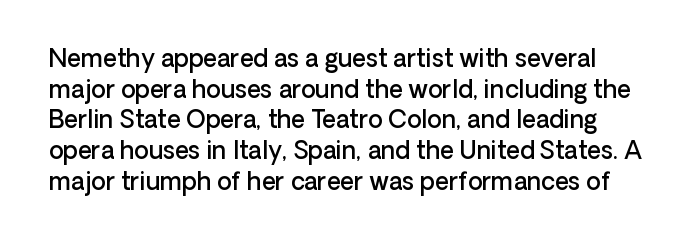
{"italic": "no", "bold": "semi", "underline": "no", "line_spacing": "normal", "line_spacing_ratio": 1.28, "letter_spacing": "normal", "letter_spacing_em": 0.0, "glyph_px": 24}
